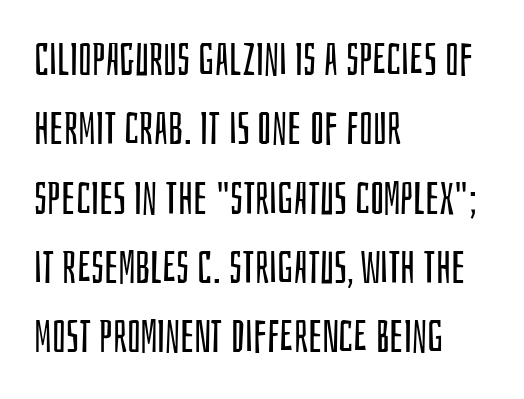
{"serif": "no", "italic": "no", "bold": "no", "weight": "regular", "width": "condensed", "stroke_contrast": "low", "x_height": "large", "monospaced": "no", "underline": "no", "align": "left", "line_spacing": "normal", "line_spacing_ratio": 1.54, "letter_spacing": "normal", "letter_spacing_em": 0.0, "glyph_px": 45}
